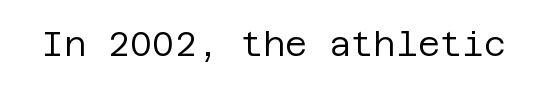
Q: Is the text bold? A: No.
Q: Is the text italic (slanted)? A: No, it is upright.
Q: Is the typeface a serif or a sans-serif typeface? A: Sans-serif.
Q: Is the text underlined? A: No.
Q: Is the spacing between letters normal or unusually wide? A: Normal.
Q: Width (condensed, normal, or wide)? A: Normal.
Q: Stroke contrast? A: Low.
Q: x-height? A: Large.
